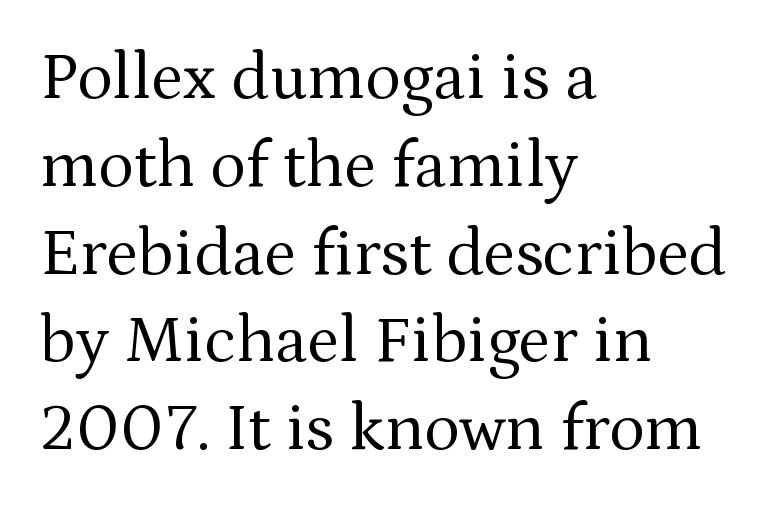
{"serif": "yes", "italic": "no", "bold": "no", "weight": "regular", "width": "normal", "stroke_contrast": "medium", "x_height": "medium", "monospaced": "no", "underline": "no", "align": "left", "line_spacing": "normal", "line_spacing_ratio": 1.31, "letter_spacing": "normal", "letter_spacing_em": 0.0, "glyph_px": 67}
